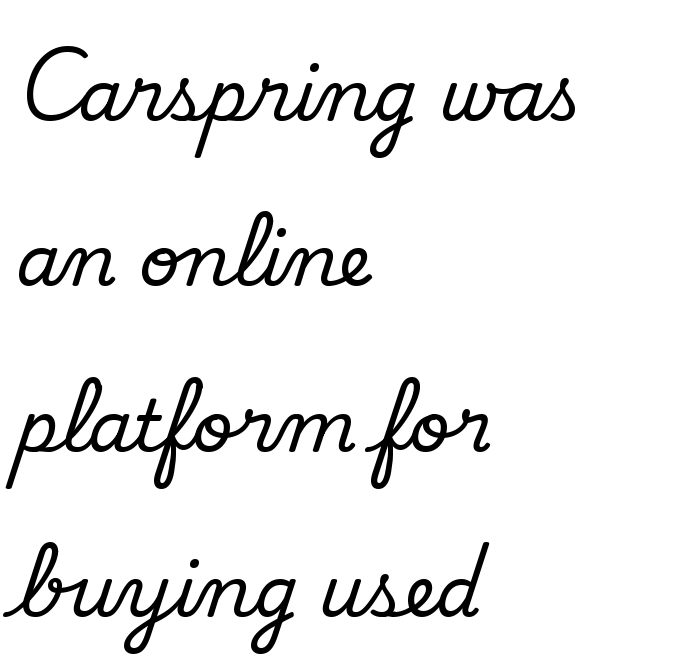
Quick note: underline off. Letter spacing: default. Baseline-to-baseline distance is far greater than the letter height. No letter is thick-stroked: the sample isn't bold. Look at the bottom of the vertical strokes: they stop flat, with no serifs. Compared with a centered layout, this one pins lines to the left instead.
